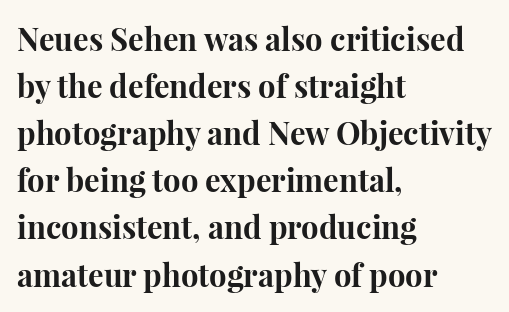
A classic flush-left, rag-right setting is used for this passage. Bold? Absolutely — the strokes are thick and heavy. Inter-character spacing is left at the font's built-in metrics. Do the characters align in a grid? No, the font is proportional.
